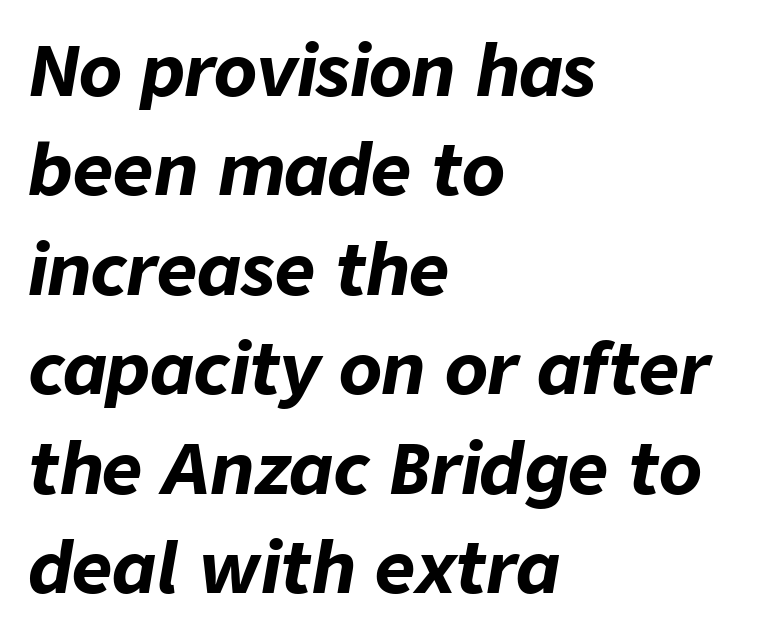
The image shows 70 px bold type, italic (leaning right); set left-aligned, normal line spacing (1.42x), normal letter spacing, not underlined; low stroke contrast and a medium x-height.
